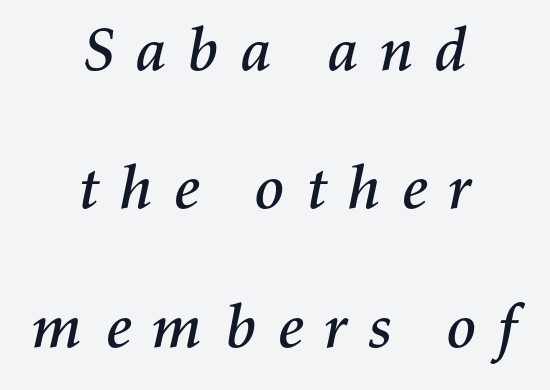
Tall strokes in this sample are angled rather than plumb. Alignment: centered. Widely set lines give the paragraph a tall, airy silhouette. Letter spacing: wide. Do the characters align in a grid? No, the font is proportional.
